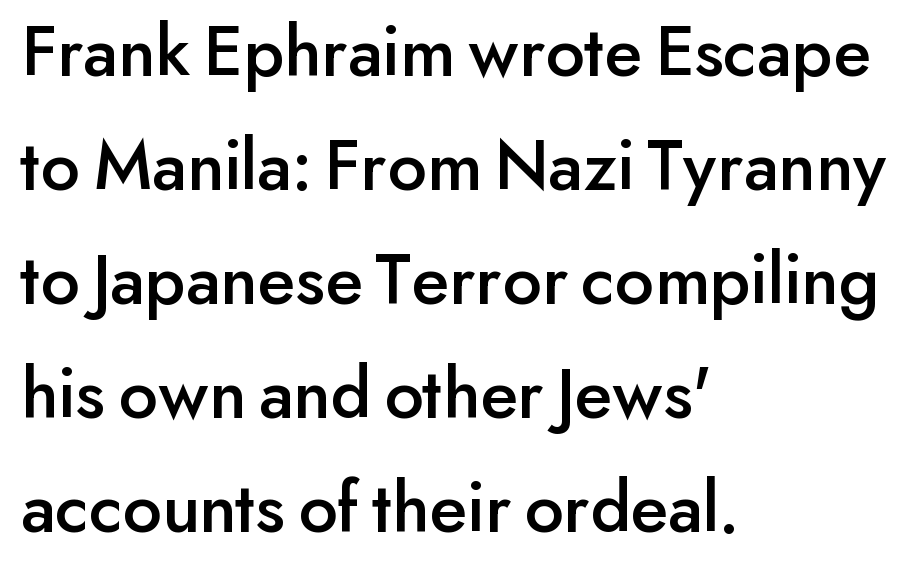
Q: Is the text italic (slanted)? A: No, it is upright.
Q: Is the typeface a serif or a sans-serif typeface? A: Sans-serif.
Q: Is the text underlined? A: No.
Q: How is the paragraph aligned? A: Left-aligned.
Q: Is the spacing between letters normal or unusually wide? A: Normal.
Q: Is the spacing between lines tight, normal or loose? A: Normal.
Q: Width (condensed, normal, or wide)? A: Normal.
Q: Stroke contrast? A: Low.
Q: x-height? A: Small.
Q: Monospaced? A: No.
